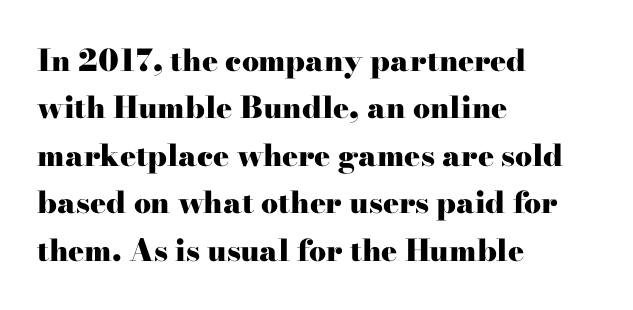
The image shows 30 px heavy, wide serif type, upright; set left-aligned, normal line spacing (1.58x), normal letter spacing, not underlined; high stroke contrast and a small x-height.
